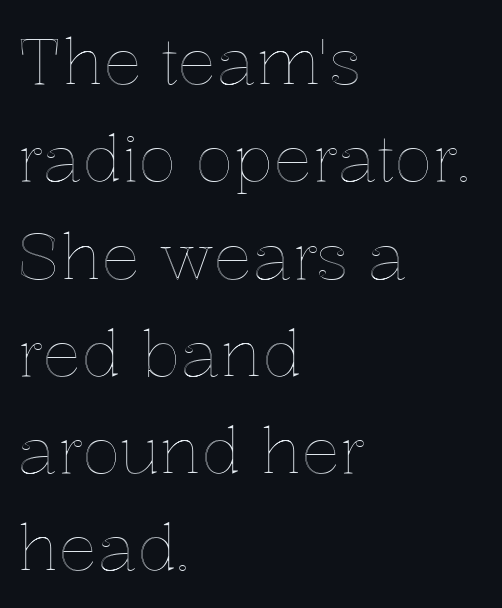
{"italic": "no", "width": "normal", "x_height": "medium", "monospaced": "no", "underline": "no", "align": "left", "line_spacing": "normal", "line_spacing_ratio": 1.52, "letter_spacing": "normal", "letter_spacing_em": 0.0, "glyph_px": 64}
